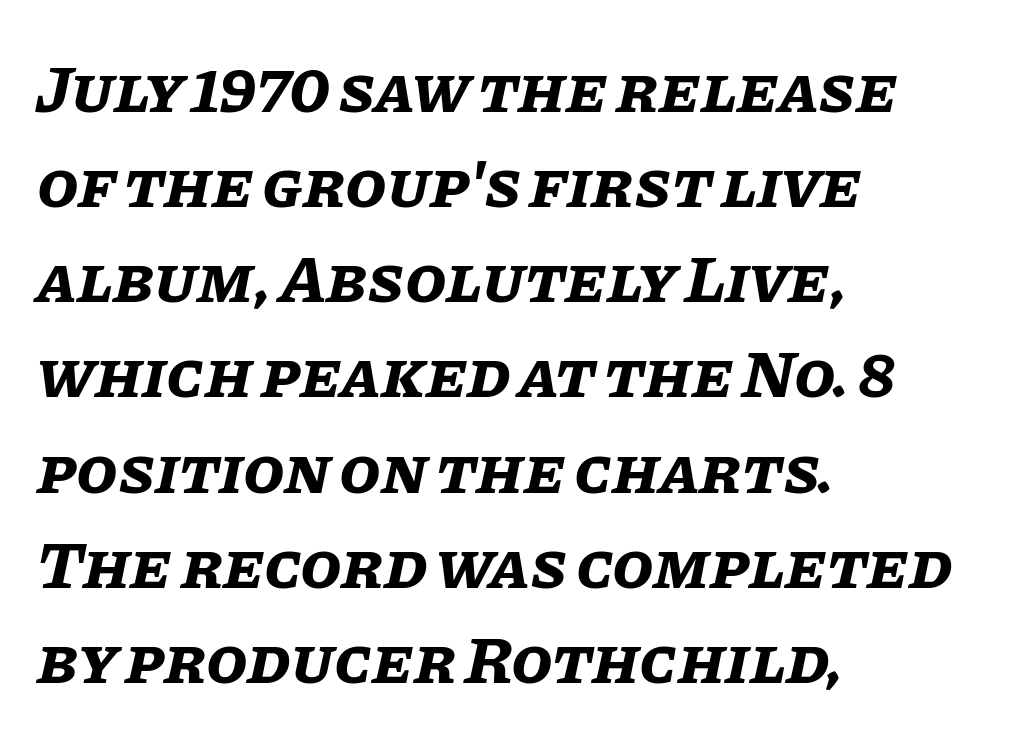
The image shows 67 px bold type, italic (leaning right); set left-aligned, normal line spacing (1.42x), normal letter spacing, not underlined; low stroke contrast and a large x-height.
